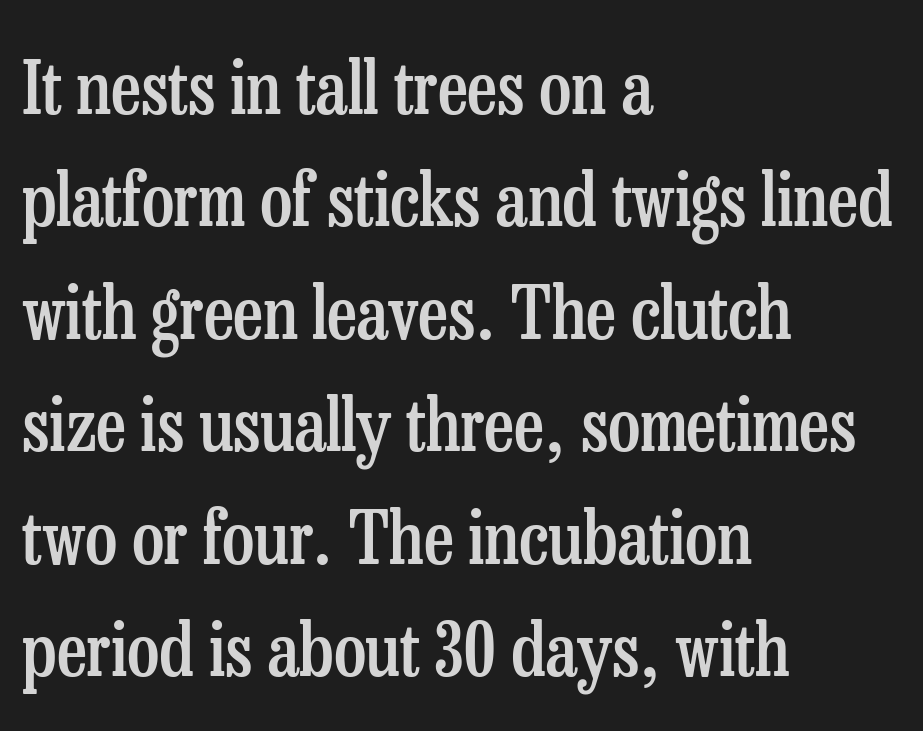
The horizontal fit of the characters is conventional and even. Emphasis by weight is partial: semibold. Each new line begins a customary step beneath the previous one. The rag falls on the right side of this text block. Looks like regular typesetting: each glyph gets only the width it needs. Posture: upright roman.
